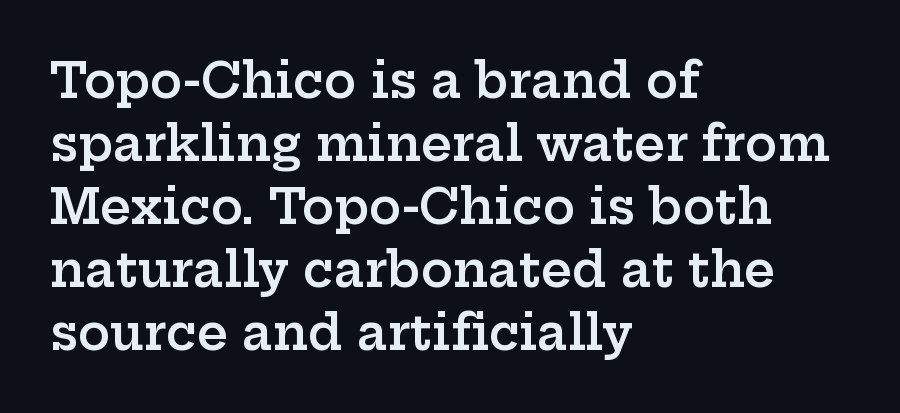
Spacing verdict: proportional, widths tailored to each character. Plain, unruled lines of type. Horizontal alignment here is leftward, the default for most running prose. Posture: straight, roman, zero tilt. Caption: standard tracking, unaltered. Classification — serif.
